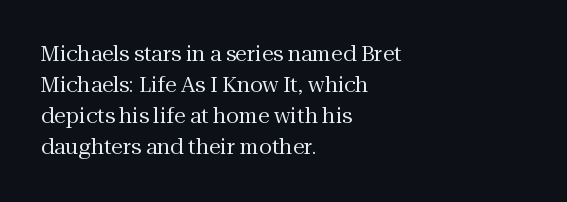
No chunkiness to these letters — they're not bold. The area under the type is left untouched. This rendering uses left alignment, leaving the right contour irregular. The font's upright variant was chosen for this text. Compared with typical body copy, the letter spacing here is the same.
